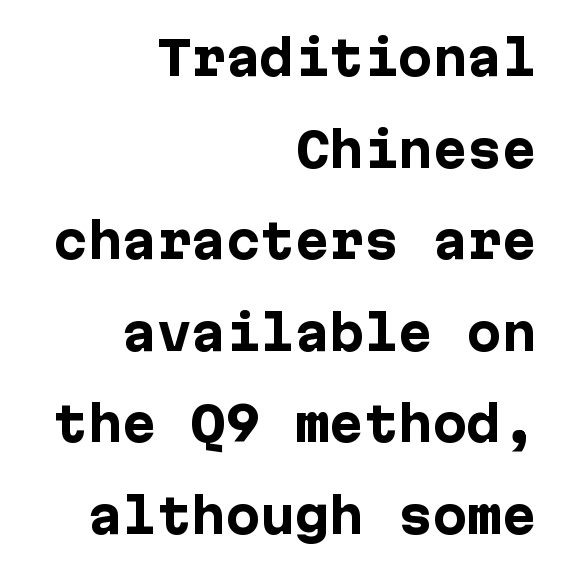
No feet cap the strokes, marking this as sans-serif type. These lines stand farther apart than default settings would place them. This is roman type, the default non-slanted kind. Does extra space separate the letters? No, they use regular spacing. Reading down the block, your eye finds every line finishing at a fixed right position. The face used here has the dense, thick strokes of a bold.
